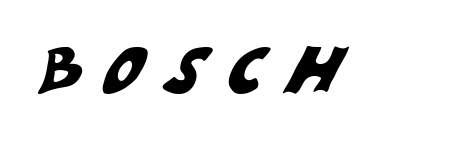
Q: Is the typeface a serif or a sans-serif typeface? A: Sans-serif.
Q: Is the text underlined? A: No.
Q: Is the spacing between letters normal or unusually wide? A: Unusually wide.
Q: Width (condensed, normal, or wide)? A: Normal.
Q: Stroke contrast? A: Medium.
Q: x-height? A: Large.
Q: Monospaced? A: No.
